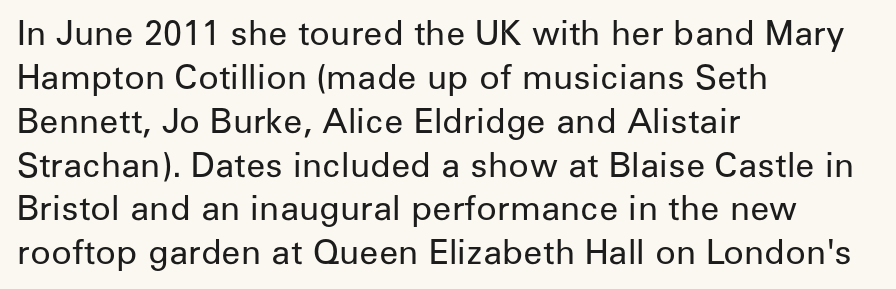
This rendering employs a face without finishing strokes, i.e., a sans-serif. Characters remain perfectly vertical along every line. Notice how the passage keeps a crisp vertical edge on the left only. Varying glyph widths throughout — classic text-font behaviour.
